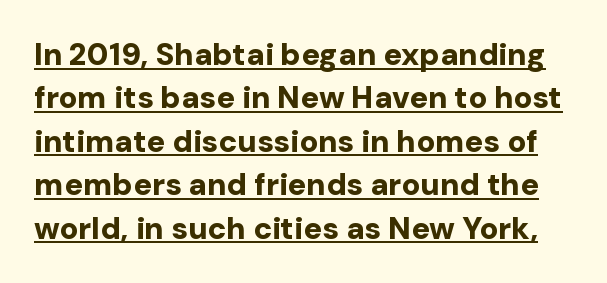
{"serif": "no", "italic": "no", "bold": "yes", "weight": "bold", "width": "normal", "stroke_contrast": "low", "x_height": "medium", "monospaced": "no", "underline": "yes", "line_spacing": "normal", "line_spacing_ratio": 1.4, "letter_spacing": "normal", "letter_spacing_em": 0.0, "glyph_px": 31}
